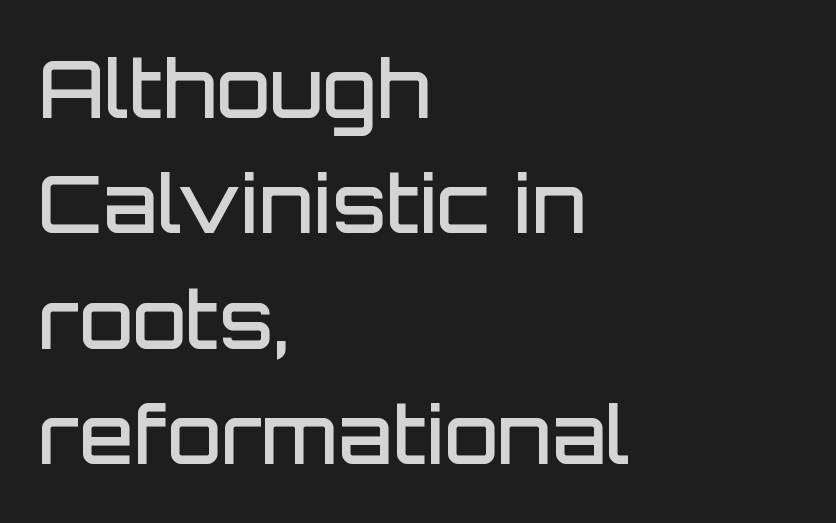
Q: Is the text bold? A: Semi-bold.
Q: Is the text italic (slanted)? A: No, it is upright.
Q: Is the typeface a serif or a sans-serif typeface? A: Sans-serif.
Q: Is the text underlined? A: No.
Q: How is the paragraph aligned? A: Left-aligned.
Q: Is the spacing between letters normal or unusually wide? A: Normal.
Q: Is the spacing between lines tight, normal or loose? A: Normal.
Q: Width (condensed, normal, or wide)? A: Normal.
Q: Stroke contrast? A: Low.
Q: x-height? A: Large.
Q: Monospaced? A: No.
